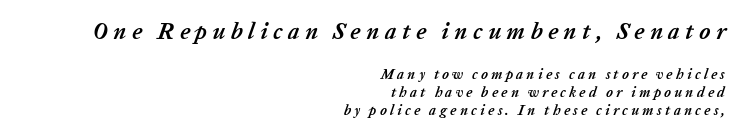
The image shows 23 px bold type, italic (leaning right); set right-aligned, normal line spacing (1.26x), unusually wide letter spacing (+0.23 em), not underlined; the first (top) block is 1.64x larger.
